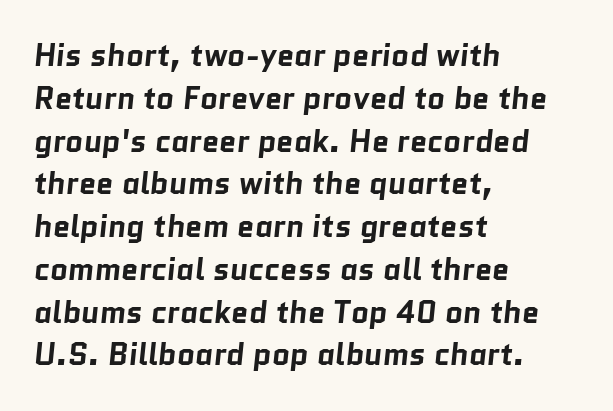
These lines are rendered in a variable-pitch font. Is the type bold? Yes — the strokes are clearly thick and heavy. Letters rest on an invisible, unmarked baseline. Casual observation: everything's shoved over to the left. Baseline-to-baseline distance is the conventional proportion of letter height.
